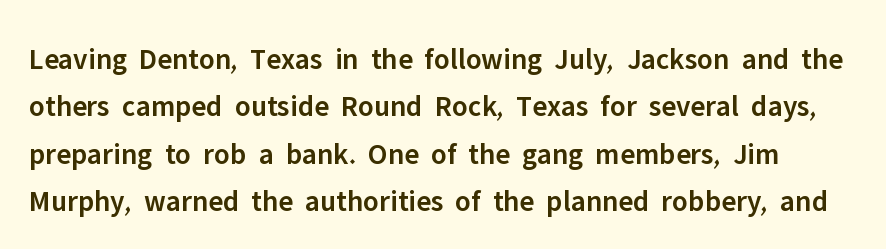
This rendering features lettering with no underline. The passage shown stacks its lines at a standard gap. Examine the stroke ends and you'll find no serifs. Rendered with straight, roman letterforms. Inter-character spacing is left at the font's built-in metrics. These lines carry some extra weight — a demibold, not a full bold.
